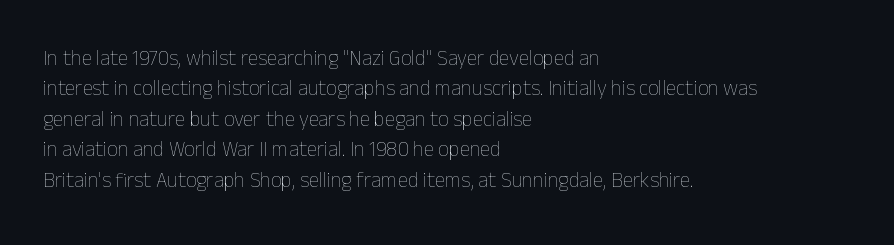
The image shows 21 px text type, upright; set left-aligned, normal line spacing (1.45x), normal letter spacing, not underlined.
